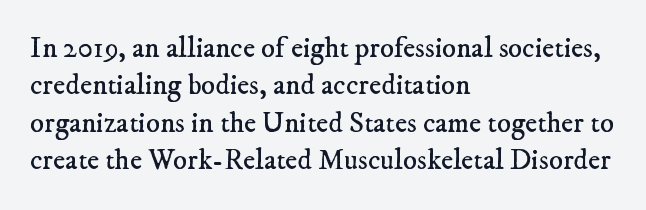
{"serif": "yes", "bold": "no", "weight": "regular", "width": "normal", "stroke_contrast": "low", "x_height": "small", "monospaced": "no", "underline": "no", "align": "left", "line_spacing": "normal", "line_spacing_ratio": 1.29, "letter_spacing": "normal", "letter_spacing_em": 0.0, "glyph_px": 29}
